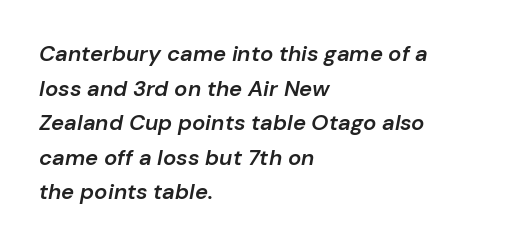
{"italic": "yes", "lean": "right", "slant_degrees": 10, "bold": "semi", "underline": "no", "align": "left", "line_spacing": "normal", "line_spacing_ratio": 1.57, "letter_spacing": "normal", "letter_spacing_em": 0.0, "glyph_px": 22}
